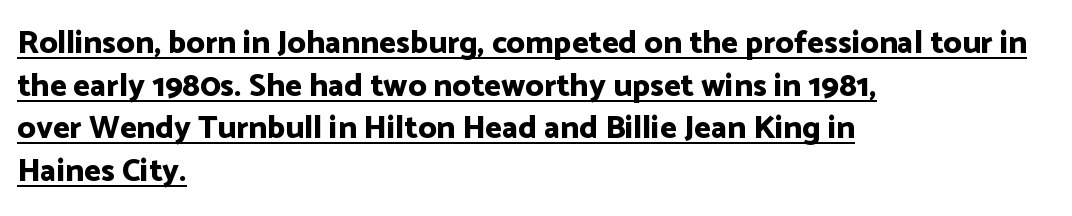
Q: Is the text bold? A: Yes.
Q: Is the text italic (slanted)? A: No, it is upright.
Q: Is the typeface a serif or a sans-serif typeface? A: Sans-serif.
Q: Is the text underlined? A: Yes.
Q: How is the paragraph aligned? A: Left-aligned.
Q: Is the spacing between letters normal or unusually wide? A: Normal.
Q: Is the spacing between lines tight, normal or loose? A: Normal.
Q: Width (condensed, normal, or wide)? A: Normal.
Q: Stroke contrast? A: Low.
Q: x-height? A: Medium.
Q: Monospaced? A: No.
